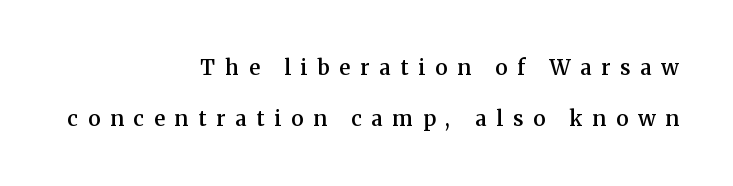
The image shows 21 px text type, upright; set right-aligned, loose line spacing (2.42x), unusually wide letter spacing (+0.47 em), not underlined.
